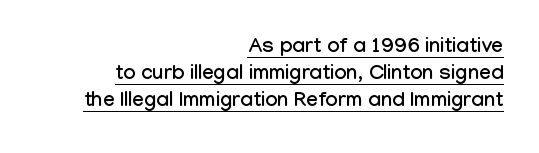
Q: Is the text italic (slanted)? A: No, it is upright.
Q: Is the text underlined? A: Yes.
Q: How is the paragraph aligned? A: Right-aligned.
Q: Is the spacing between letters normal or unusually wide? A: Normal.
Q: Is the spacing between lines tight, normal or loose? A: Normal.
